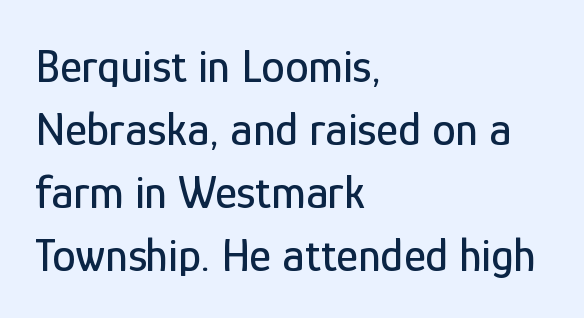
Q: Is the text italic (slanted)? A: No, it is upright.
Q: Is the typeface a serif or a sans-serif typeface? A: Sans-serif.
Q: Is the text underlined? A: No.
Q: How is the paragraph aligned? A: Left-aligned.
Q: Is the spacing between letters normal or unusually wide? A: Normal.
Q: Is the spacing between lines tight, normal or loose? A: Normal.
Q: Width (condensed, normal, or wide)? A: Condensed.
Q: Stroke contrast? A: Low.
Q: x-height? A: Medium.
Q: Monospaced? A: No.
